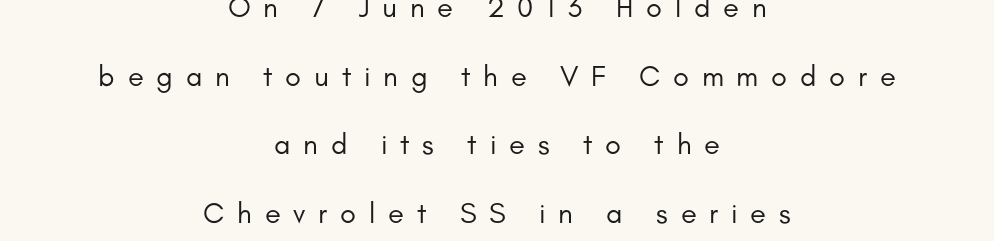
Letterform terminals end flat and unadorned throughout the passage. These lines have a slow, spaced-out rhythm from letter to letter. These lines are rendered in a variable-pitch font. Leading is clearly above the norm, producing a sparse column. The rendering positions every line midway between the sides.
